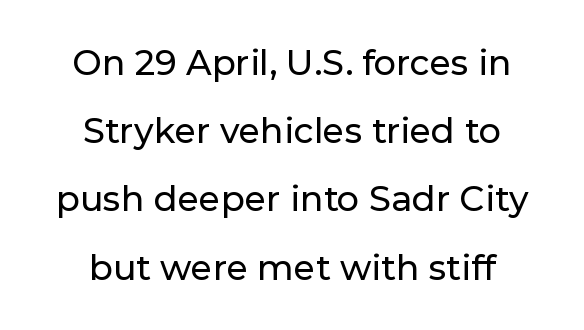
Q: Is the text italic (slanted)? A: No, it is upright.
Q: Is the typeface a serif or a sans-serif typeface? A: Sans-serif.
Q: Is the text underlined? A: No.
Q: How is the paragraph aligned? A: Centered.
Q: Is the spacing between letters normal or unusually wide? A: Normal.
Q: Is the spacing between lines tight, normal or loose? A: Loose.
Q: Width (condensed, normal, or wide)? A: Normal.
Q: Stroke contrast? A: Low.
Q: x-height? A: Medium.
Q: Monospaced? A: No.
